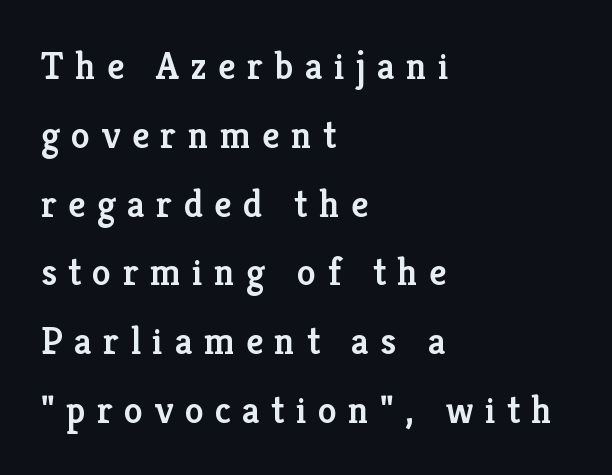
{"serif": "yes", "italic": "no", "bold": "semi", "weight": "semibold", "width": "normal", "stroke_contrast": "low", "x_height": "medium", "monospaced": "no", "underline": "no", "align": "left", "line_spacing_ratio": 1.81, "letter_spacing": "wide", "letter_spacing_em": 0.3, "glyph_px": 38}
